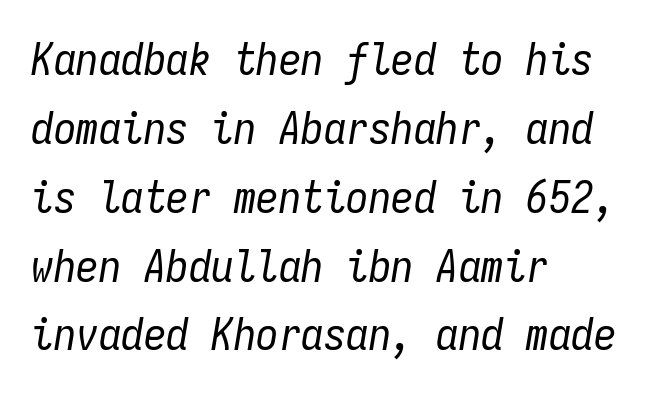
{"italic": "yes", "lean": "right", "slant_degrees": 9, "bold": "no", "weight": "regular", "width": "condensed", "stroke_contrast": "low", "x_height": "medium", "monospaced": "yes", "underline": "no", "align": "left", "line_spacing": "normal", "line_spacing_ratio": 1.53, "letter_spacing": "normal", "letter_spacing_em": 0.0, "glyph_px": 45}
